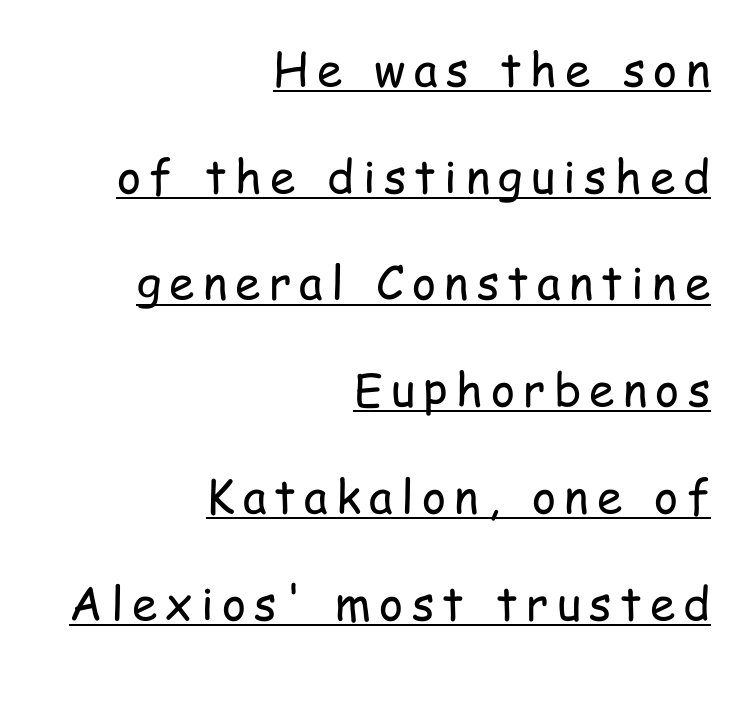
In terms of leading, this rendering errs on the spacious side. Designer's note — italics off, roman on. This sample carries an underscore along the baseline area. The passage is arranged like a letterhead date or caption credit — flush right. This is sans-serif lettering, the kind often seen on screens and signage. Note the varied advance widths — an 'i' is clearly narrower than an 'm'.
